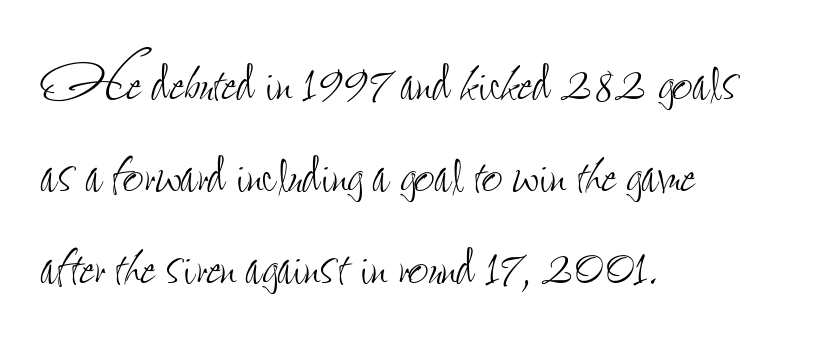
The image shows 73 px thin, condensed type; set left-aligned, normal line spacing (1.26x), normal letter spacing, not underlined; low stroke contrast and a small x-height.
